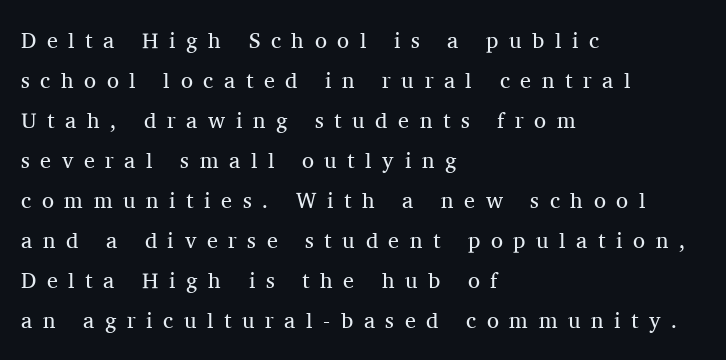
The image shows 22 px text type, upright; set left-aligned, line spacing 1.82x, unusually wide letter spacing (+0.48 em), not underlined.
